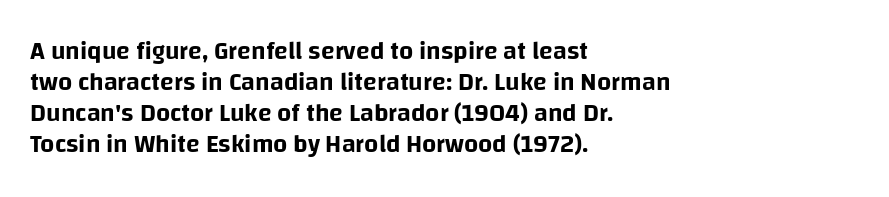
The image shows 25 px text type, upright; set left-aligned, line spacing 1.24x, normal letter spacing, not underlined.
